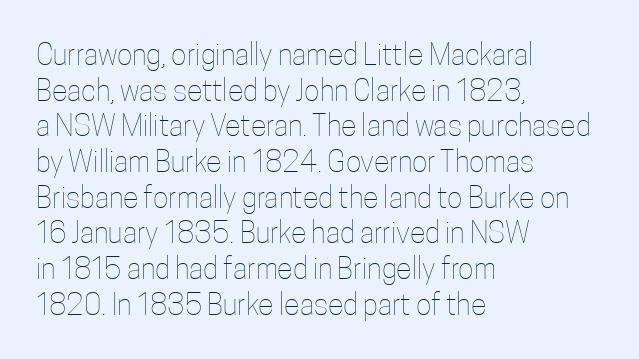
Q: Is the text bold? A: No.
Q: Is the text italic (slanted)? A: No, it is upright.
Q: Is the text underlined? A: No.
Q: How is the paragraph aligned? A: Left-aligned.
Q: Is the spacing between letters normal or unusually wide? A: Normal.
Q: Width (condensed, normal, or wide)? A: Condensed.
Q: Stroke contrast? A: Low.
Q: x-height? A: Medium.
Q: Monospaced? A: No.
